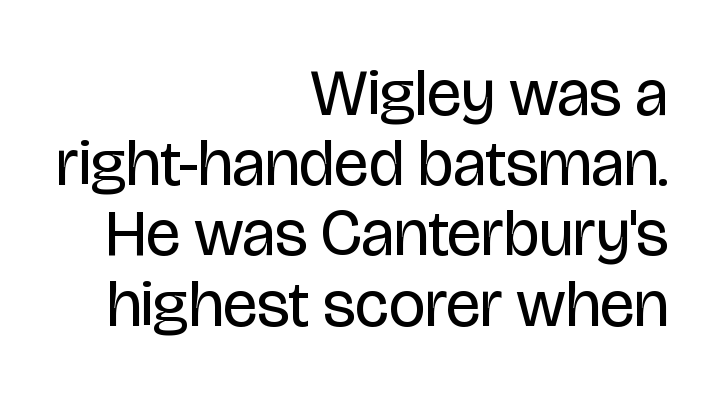
The line-height multiplier appears low, near solid setting. Layout note: lines flush right. Grotesque or geometric, the face here clearly has no serifs. Each stroke keeps to a modest, everyday thickness or less.
